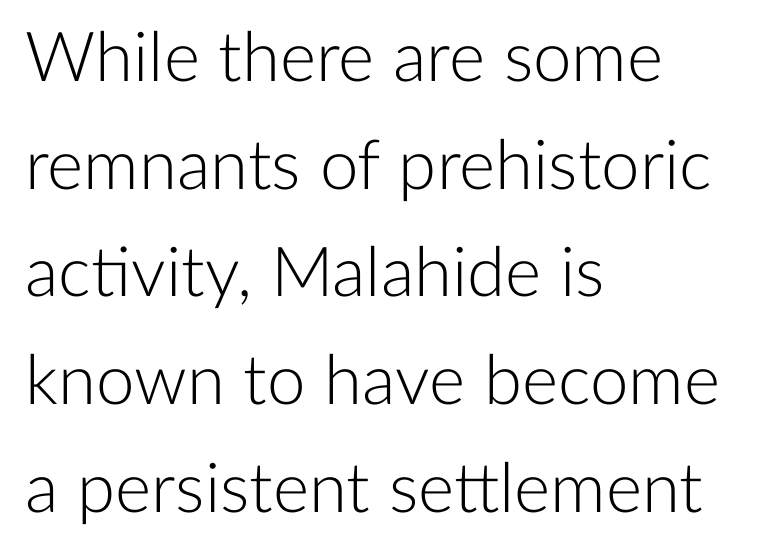
{"serif": "no", "italic": "no", "bold": "no", "weight": "light", "width": "normal", "stroke_contrast": "low", "x_height": "medium", "monospaced": "no", "underline": "no", "align": "left", "line_spacing": "normal", "line_spacing_ratio": 1.56, "letter_spacing": "normal", "letter_spacing_em": 0.0, "glyph_px": 69}
